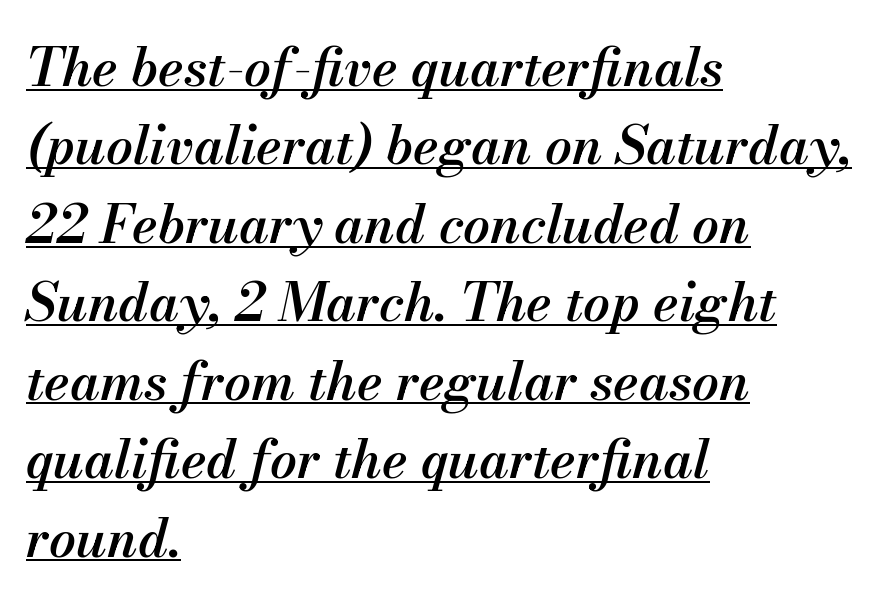
The whole block is typeset with a tilt. This sample has the flowing, uneven cadence of proportional lettering. The passage shown has conventional tracking throughout. The paragraph shown leans on its left margin.
